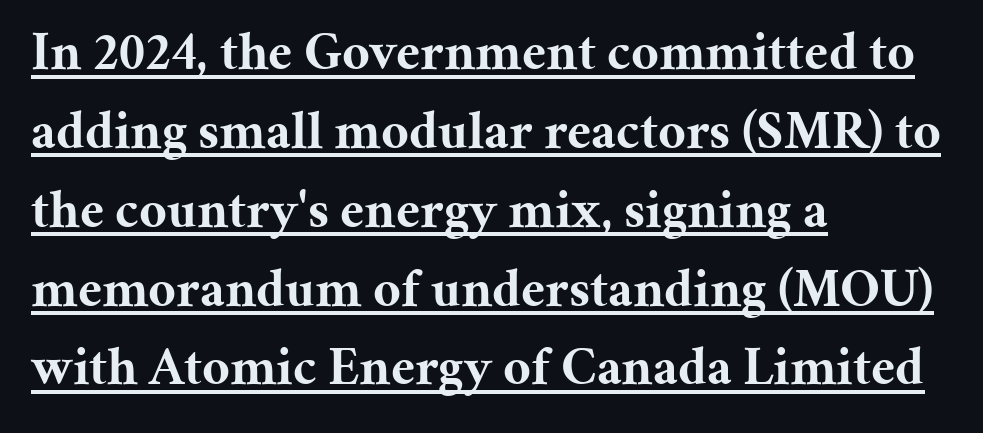
The image shows 54 px bold serif type, upright; set left-aligned, normal line spacing (1.46x), normal letter spacing, underlined; medium stroke contrast and a medium x-height.
